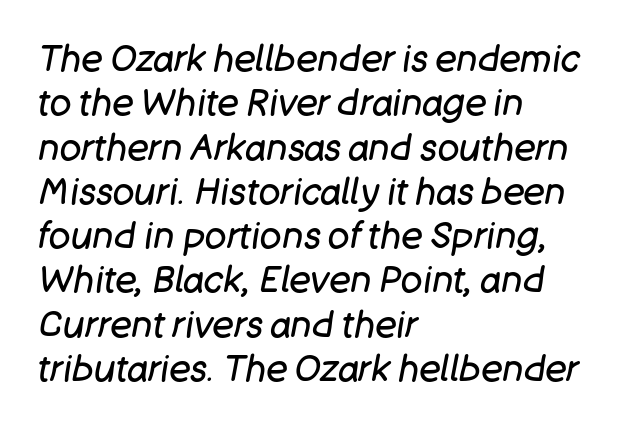
The image shows 36 px regular-weight type, italic (leaning right); set left-aligned, line spacing 1.23x, normal letter spacing, not underlined; low stroke contrast and a large x-height.
